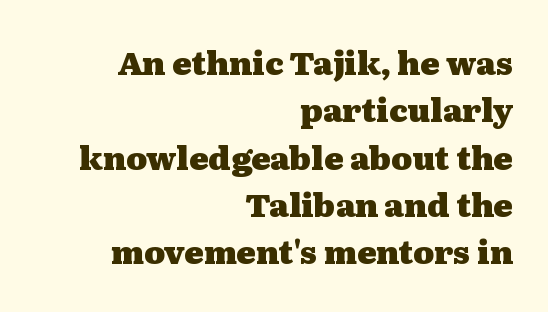
{"serif": "yes", "italic": "no", "bold": "yes", "weight": "heavy", "width": "wide", "stroke_contrast": "medium", "x_height": "medium", "monospaced": "no", "underline": "no", "align": "right", "line_spacing": "normal", "line_spacing_ratio": 1.48, "letter_spacing": "normal", "letter_spacing_em": 0.0, "glyph_px": 32}
